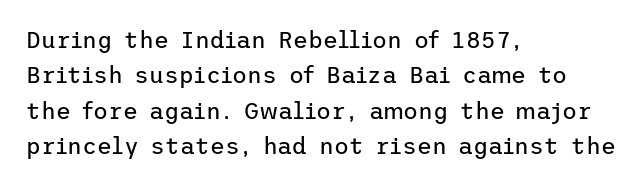
The image shows 23 px text type, upright; set left-aligned, normal line spacing (1.54x), normal letter spacing, not underlined.
